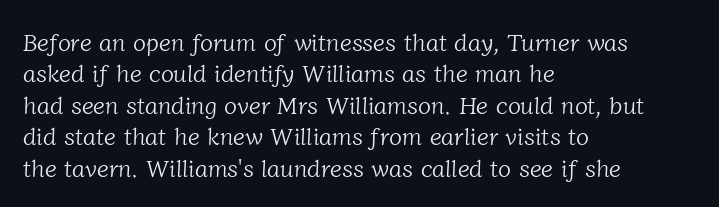
Q: Is the text bold? A: No.
Q: Is the text underlined? A: No.
Q: How is the paragraph aligned? A: Left-aligned.
Q: Is the spacing between letters normal or unusually wide? A: Normal.
Q: Is the spacing between lines tight, normal or loose? A: Normal.
